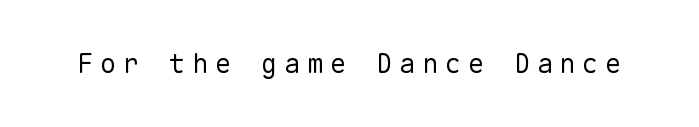
The font's upright variant was chosen for this text. Is the type heavy? It reads as light-to-regular instead. Bare-footed words on every line. You could only call the tracking loose — the letters float apart.
